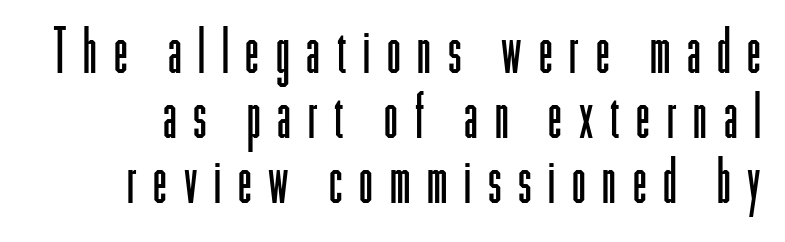
The image shows 62 px light, condensed sans-serif type, upright; set tight line spacing (1.05x), unusually wide letter spacing (+0.27 em), not underlined; low stroke contrast and a medium x-height.
